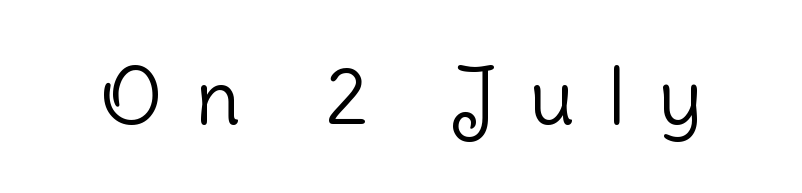
Heaviness? Minimal to ordinary, like unemphasized prose. Italic: no, the glyphs are upright roman. Characters follow at a spacing far wider than the type designer built in. The foot of each line stays bare and open. Proportional: the letters do not fall into vertical columns.
